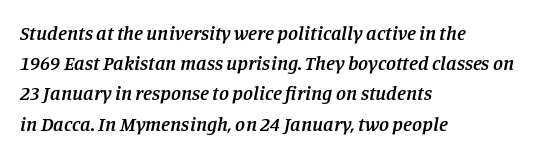
Would a proofreader flag this as italicized? Yes. The passage is arranged the way most books set body copy — flush left. Descender tails drop into unmarked territory. Does the weight exceed regular? Yes, but only to semibold. What stands out about the letter spacing? Nothing — it is the standard amount. Each new line begins a customary step beneath the previous one.
